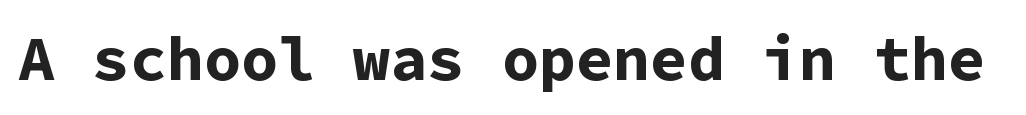
Q: Is the text bold? A: Yes.
Q: Is the text italic (slanted)? A: No, it is upright.
Q: Is the typeface a serif or a sans-serif typeface? A: Sans-serif.
Q: Is the text underlined? A: No.
Q: Is the spacing between letters normal or unusually wide? A: Normal.
Q: Width (condensed, normal, or wide)? A: Normal.
Q: Stroke contrast? A: Low.
Q: x-height? A: Medium.
Q: Monospaced? A: Yes.
